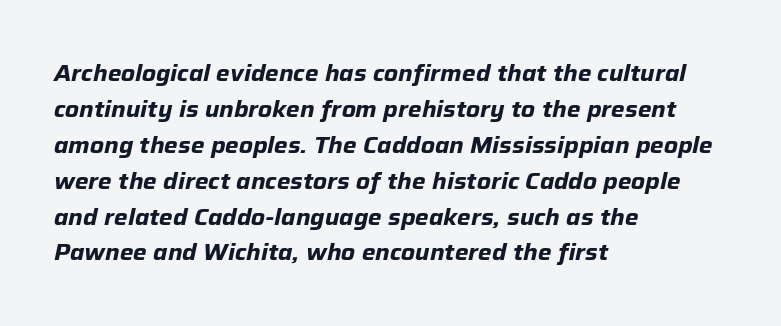
The image shows 23 px bold type, italic (leaning right); set left-aligned, normal line spacing (1.56x), normal letter spacing, not underlined.
